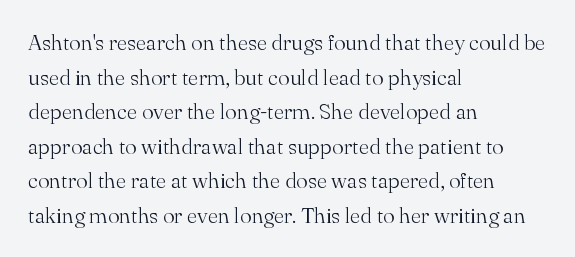
{"italic": "no", "bold": "no", "underline": "no", "align": "left", "line_spacing": "normal", "line_spacing_ratio": 1.57, "letter_spacing": "normal", "letter_spacing_em": 0.0, "glyph_px": 22}
